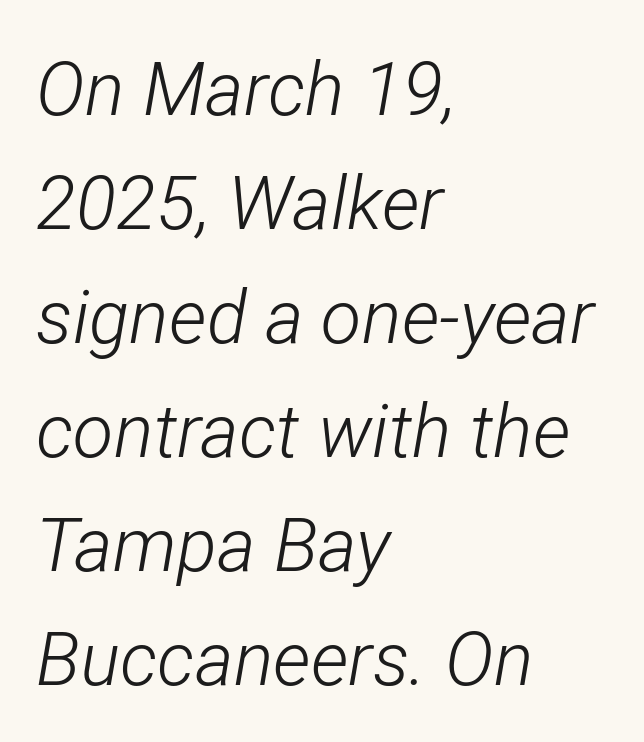
How would I describe the line gaps? Plain and ordinary. The zone under the glyphs is completely vacant. A typesetter would call this proportional, since set widths differ per character. Designer's note — italics engaged. The setting favours the left margin, as ordinary paragraphs usually do.
